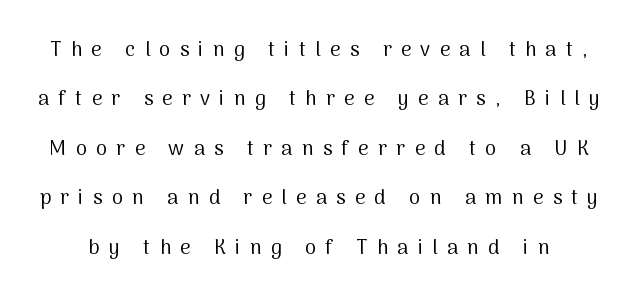
The image shows 20 px text type, upright; set loose line spacing (2.47x), unusually wide letter spacing (+0.47 em), not underlined.
